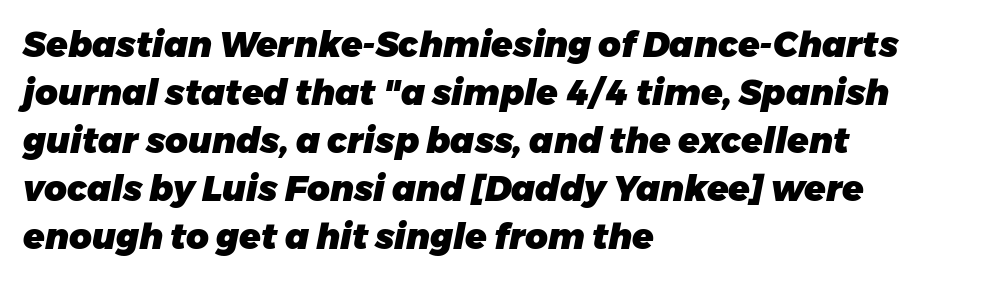
Q: Is the text bold? A: Yes.
Q: Is the text italic (slanted)? A: Yes, it leans right by about 11 degrees.
Q: Is the text underlined? A: No.
Q: How is the paragraph aligned? A: Left-aligned.
Q: Is the spacing between letters normal or unusually wide? A: Normal.
Q: Is the spacing between lines tight, normal or loose? A: Normal.
Q: Width (condensed, normal, or wide)? A: Normal.
Q: Stroke contrast? A: Low.
Q: x-height? A: Medium.
Q: Monospaced? A: No.
